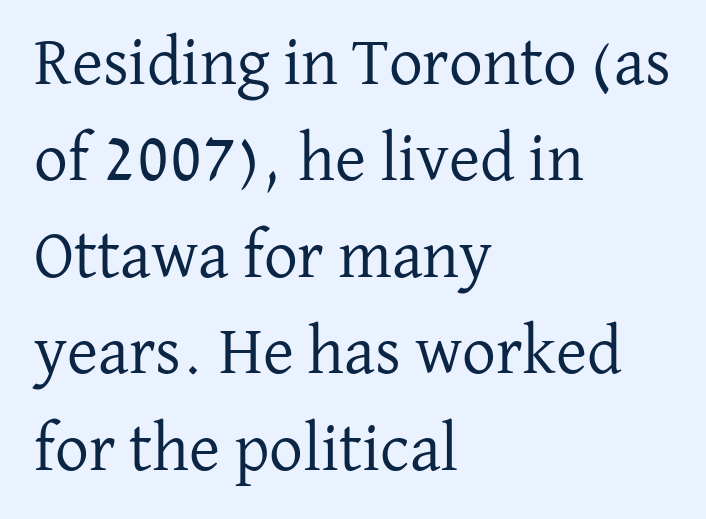
Q: Is the text bold? A: No.
Q: Is the text italic (slanted)? A: No, it is upright.
Q: Is the typeface a serif or a sans-serif typeface? A: Serif.
Q: Is the text underlined? A: No.
Q: How is the paragraph aligned? A: Left-aligned.
Q: Is the spacing between letters normal or unusually wide? A: Normal.
Q: Is the spacing between lines tight, normal or loose? A: Normal.
Q: Width (condensed, normal, or wide)? A: Normal.
Q: Stroke contrast? A: Low.
Q: x-height? A: Medium.
Q: Monospaced? A: No.
